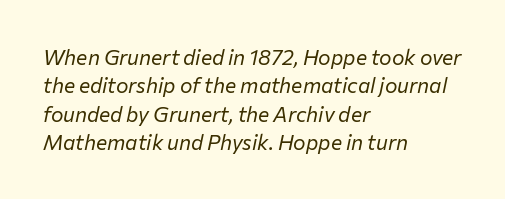
Q: Is the text bold? A: No.
Q: Is the text italic (slanted)? A: Yes, it leans right by about 12 degrees.
Q: Is the text underlined? A: No.
Q: How is the paragraph aligned? A: Left-aligned.
Q: Is the spacing between letters normal or unusually wide? A: Normal.
Q: Is the spacing between lines tight, normal or loose? A: Normal.
